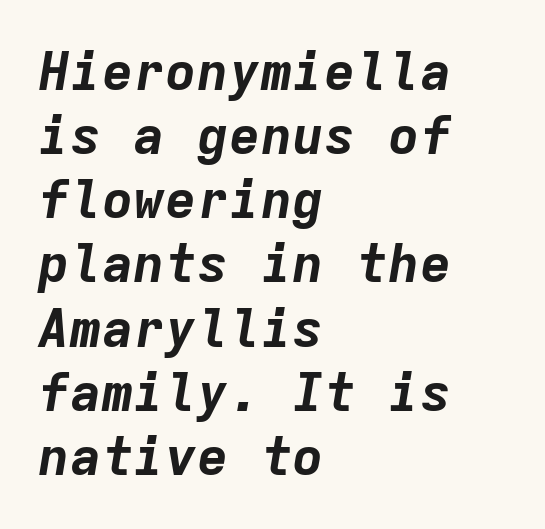
Q: Is the text bold? A: Yes.
Q: Is the text italic (slanted)? A: Yes, it leans right by about 9 degrees.
Q: Is the text underlined? A: No.
Q: How is the paragraph aligned? A: Left-aligned.
Q: Is the spacing between letters normal or unusually wide? A: Normal.
Q: Width (condensed, normal, or wide)? A: Normal.
Q: Stroke contrast? A: Low.
Q: x-height? A: Medium.
Q: Monospaced? A: Yes.
